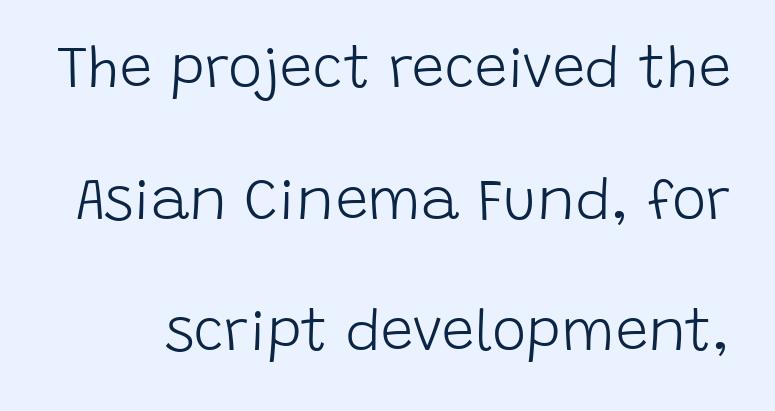
{"serif": "no", "italic": "no", "bold": "no", "weight": "light", "width": "normal", "stroke_contrast": "low", "x_height": "large", "monospaced": "no", "underline": "no", "line_spacing": "loose", "line_spacing_ratio": 2.27, "letter_spacing": "normal", "letter_spacing_em": 0.0, "glyph_px": 58}
